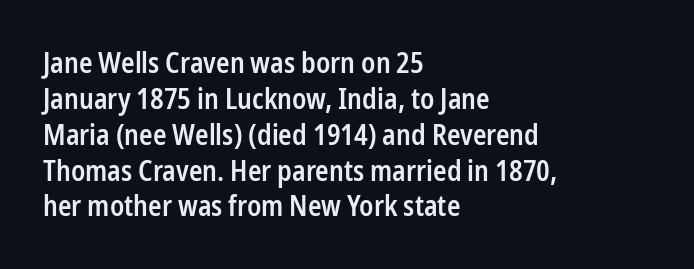
The letters advance in unequal steps, a hallmark of proportional type. You can tell from the bare stems that sans-serif type was used. The font is running at a semibold setting, under full bold. Default kerning and tracking; the words read as compact shapes.
